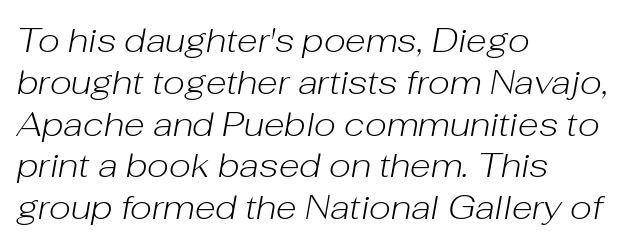
{"italic": "yes", "lean": "right", "slant_degrees": 10, "bold": "no", "weight": "light", "width": "normal", "stroke_contrast": "low", "x_height": "medium", "monospaced": "no", "underline": "no", "align": "left", "line_spacing_ratio": 1.23, "letter_spacing": "normal", "letter_spacing_em": 0.0, "glyph_px": 34}
